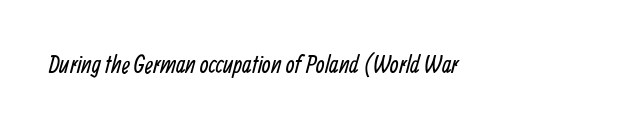
The image shows 25 px text type; set normal letter spacing, not underlined.
